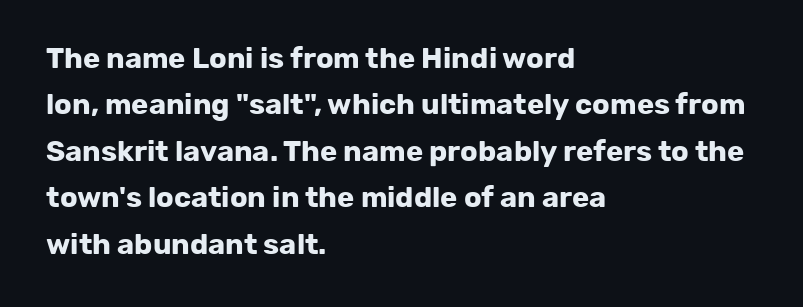
The image shows 29 px bold sans-serif type, upright; set left-aligned, normal line spacing (1.6x), normal letter spacing, not underlined; low stroke contrast and a medium x-height.
